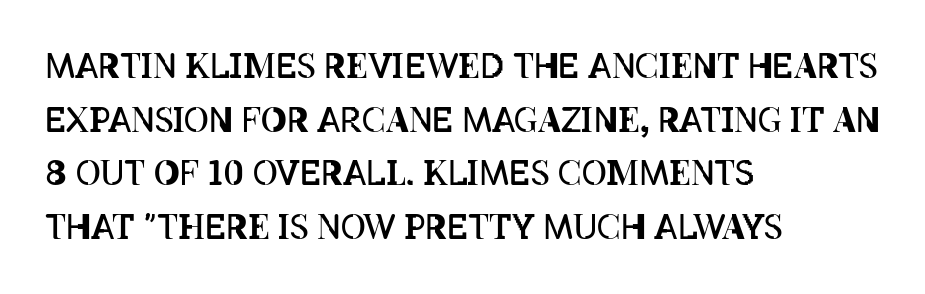
The image shows 34 px regular-weight, condensed type, upright; set left-aligned, normal line spacing (1.58x), normal letter spacing, not underlined; low stroke contrast and a large x-height.
